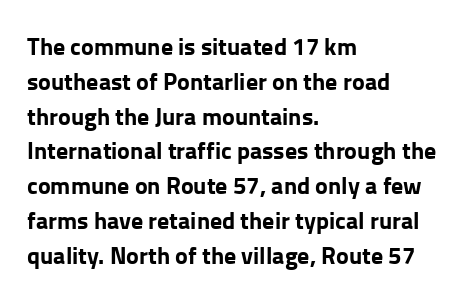
Nope, not italic — everything's standing straight. The passage shown has conventional tracking throughout. Bold? Absolutely — the strokes are thick and heavy. If you drew a ruler down the left edge, every line would touch it. The gap between lines stays unmarked. Horizontal bands of white between lines are of average thickness.
